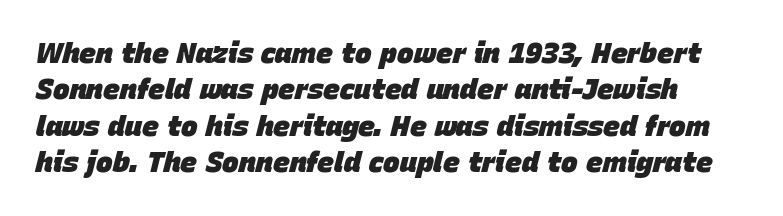
Q: Is the text bold? A: Yes.
Q: Is the text italic (slanted)? A: Yes, it leans right by about 15 degrees.
Q: Is the text underlined? A: No.
Q: Is the spacing between letters normal or unusually wide? A: Normal.
Q: Is the spacing between lines tight, normal or loose? A: Normal.
Q: Width (condensed, normal, or wide)? A: Normal.
Q: Stroke contrast? A: Low.
Q: x-height? A: Large.
Q: Monospaced? A: No.
